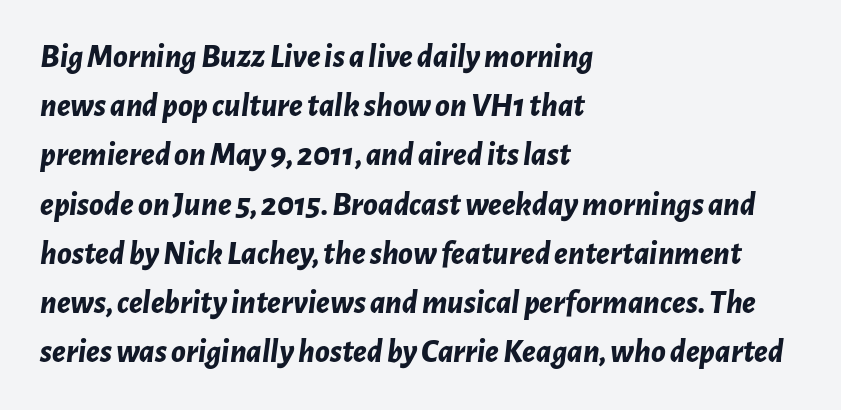
The image shows 33 px bold type, italic (leaning right); set left-aligned, normal line spacing (1.49x), normal letter spacing, not underlined; low stroke contrast and a medium x-height.
